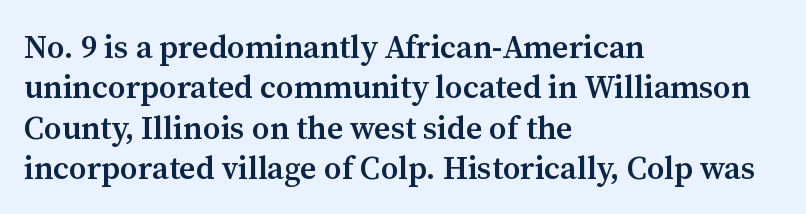
{"serif": "yes", "italic": "no", "bold": "semi", "weight": "semibold", "width": "normal", "stroke_contrast": "medium", "x_height": "medium", "monospaced": "no", "underline": "no", "align": "left", "line_spacing": "normal", "line_spacing_ratio": 1.26, "letter_spacing": "normal", "letter_spacing_em": 0.0, "glyph_px": 32}
